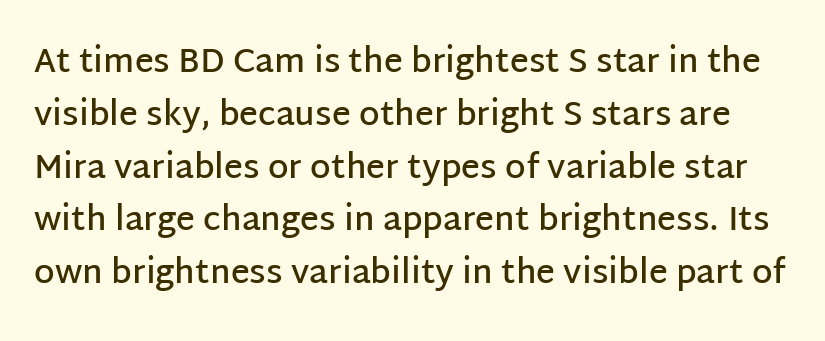
The image shows 33 px semibold sans-serif type, upright; set normal line spacing (1.6x), normal letter spacing, not underlined; low stroke contrast and a large x-height.
